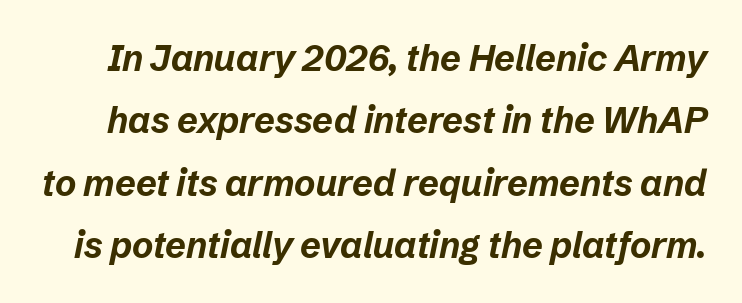
Q: Is the text bold? A: Yes.
Q: Is the text italic (slanted)? A: Yes, it leans right by about 12 degrees.
Q: Is the text underlined? A: No.
Q: Is the spacing between letters normal or unusually wide? A: Normal.
Q: Width (condensed, normal, or wide)? A: Normal.
Q: Stroke contrast? A: Low.
Q: x-height? A: Medium.
Q: Monospaced? A: No.
